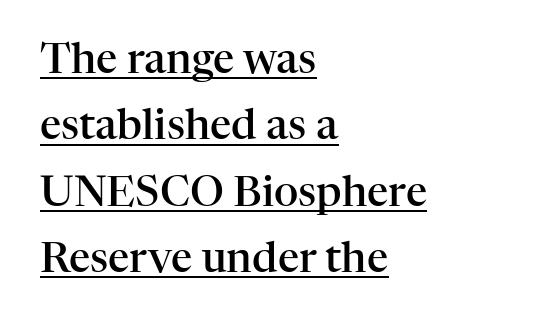
The specimen includes a rule beneath the text block's lines. Here the glyphs are tracked normally, forming tight word shapes. If you drew a line through each stem, it would be perfectly vertical. Notice the strokes are somewhat thickened but not fully heavy: this is a semibold. Varying glyph widths throughout — classic text-font behaviour. Short and long lines alike share a common starting point at left.
